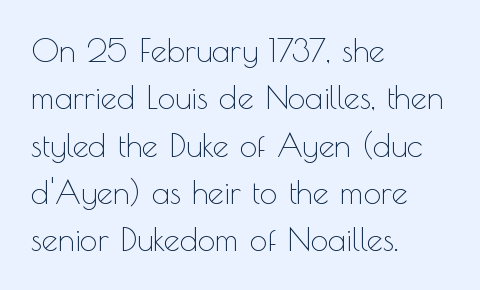
{"serif": "no", "italic": "no", "bold": "no", "weight": "thin", "width": "normal", "x_height": "small", "monospaced": "no", "underline": "no", "align": "left", "line_spacing": "normal", "line_spacing_ratio": 1.48, "letter_spacing": "normal", "letter_spacing_em": 0.0, "glyph_px": 32}
